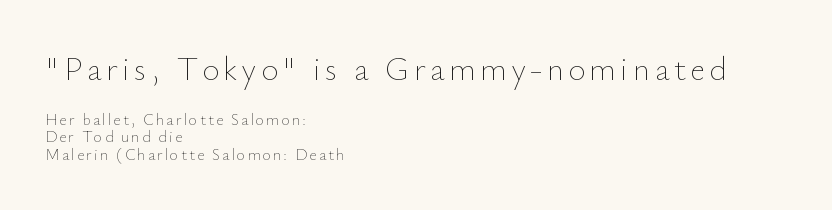
The image shows 33 px thin type, upright; set left-aligned, tight line spacing (1.1x), not underlined; the first (top) block is 2.06x larger; low stroke contrast and a small x-height.
